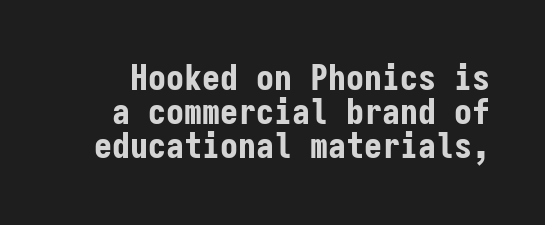
{"serif": "no", "italic": "no", "bold": "yes", "weight": "bold", "width": "condensed", "stroke_contrast": "low", "x_height": "medium", "monospaced": "yes", "underline": "no", "line_spacing": "tight", "line_spacing_ratio": 0.95, "letter_spacing": "normal", "letter_spacing_em": 0.0, "glyph_px": 36}
